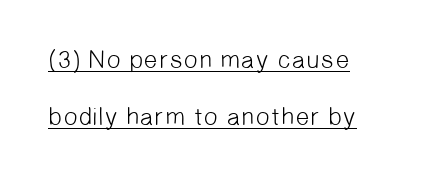
{"bold": "no", "underline": "yes", "align": "left", "line_spacing": "loose", "line_spacing_ratio": 2.28, "letter_spacing": "normal", "letter_spacing_em": 0.0, "glyph_px": 25}
